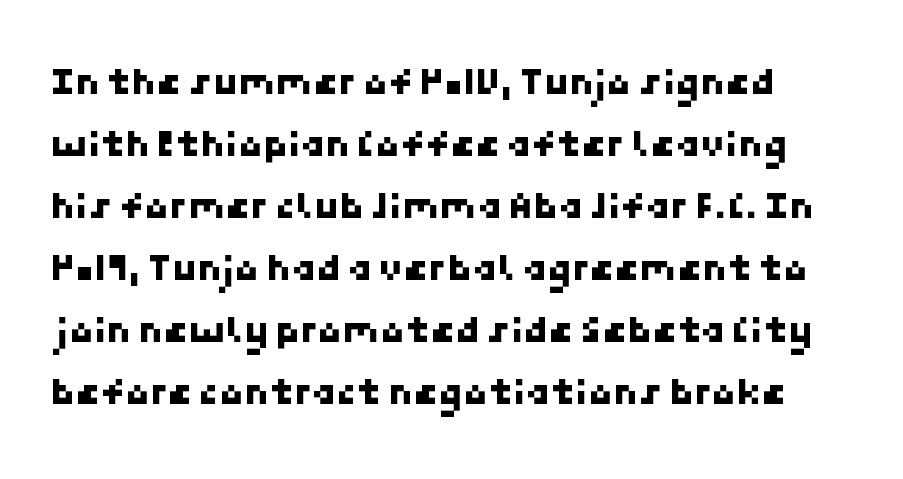
Q: Is the typeface a serif or a sans-serif typeface? A: Sans-serif.
Q: Is the text underlined? A: No.
Q: Is the spacing between letters normal or unusually wide? A: Normal.
Q: Is the spacing between lines tight, normal or loose? A: Normal.
Q: Width (condensed, normal, or wide)? A: Normal.
Q: Stroke contrast? A: Low.
Q: x-height? A: Medium.
